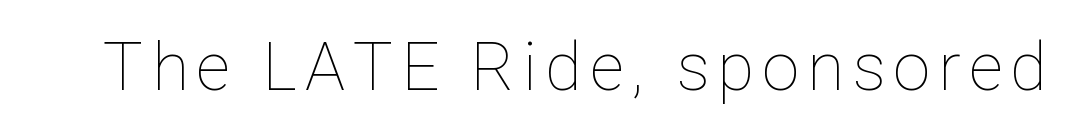
The image shows 67 px thin type, upright; set not underlined; low stroke contrast and a medium x-height.
